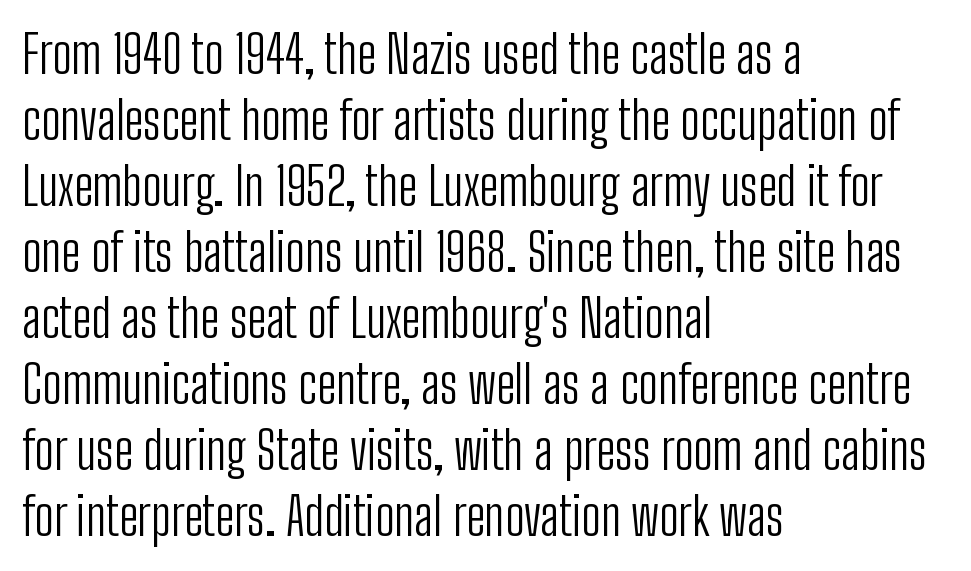
Q: Is the text bold? A: No.
Q: Is the text italic (slanted)? A: No, it is upright.
Q: Is the typeface a serif or a sans-serif typeface? A: Sans-serif.
Q: Is the text underlined? A: No.
Q: How is the paragraph aligned? A: Left-aligned.
Q: Is the spacing between letters normal or unusually wide? A: Normal.
Q: Is the spacing between lines tight, normal or loose? A: Normal.
Q: Width (condensed, normal, or wide)? A: Condensed.
Q: Stroke contrast? A: Low.
Q: x-height? A: Medium.
Q: Monospaced? A: No.
